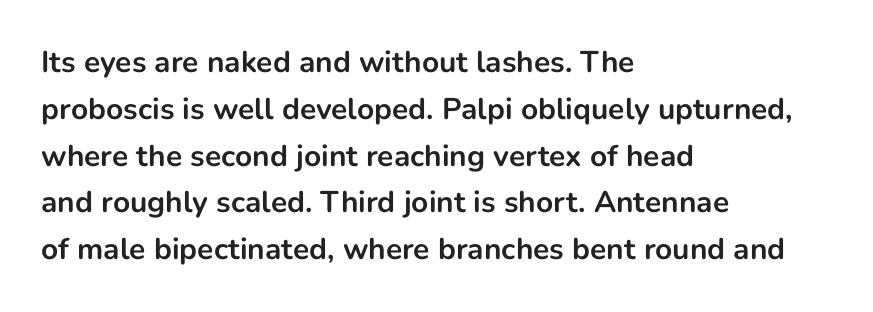
Q: Is the text bold? A: Yes.
Q: Is the text italic (slanted)? A: No, it is upright.
Q: Is the typeface a serif or a sans-serif typeface? A: Sans-serif.
Q: Is the text underlined? A: No.
Q: How is the paragraph aligned? A: Left-aligned.
Q: Is the spacing between letters normal or unusually wide? A: Normal.
Q: Is the spacing between lines tight, normal or loose? A: Normal.
Q: Width (condensed, normal, or wide)? A: Normal.
Q: Stroke contrast? A: Low.
Q: x-height? A: Medium.
Q: Monospaced? A: No.
